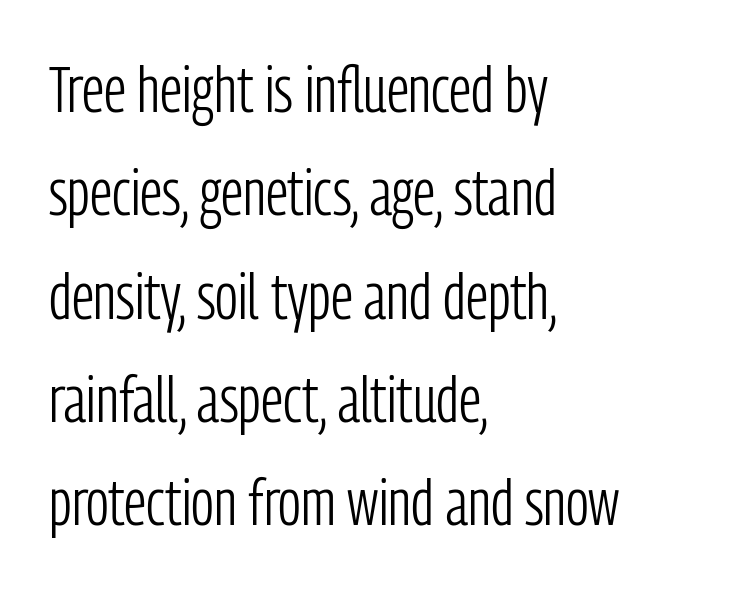
Each new line begins a customary step beneath the previous one. The paragraph shown leans on its left margin. The letterforms sit at book weight or below. Unmarked baselines from the first word to the last. You could call the tracking neutral — neither tight nor loose.
